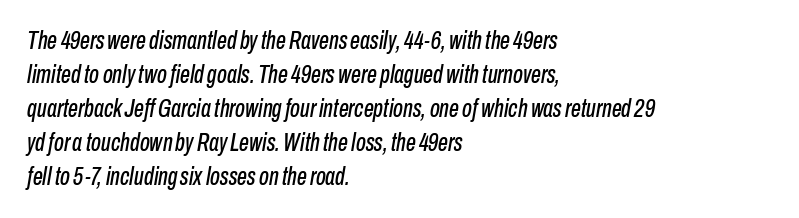
Glance below the letters and you will spot only blank space. Between one letter and the next there's only the usual sliver of space. Horizontal bands of white between lines are of average thickness. Slant detected: the letters are inclined. In CSS terms this would be text-align: left.
